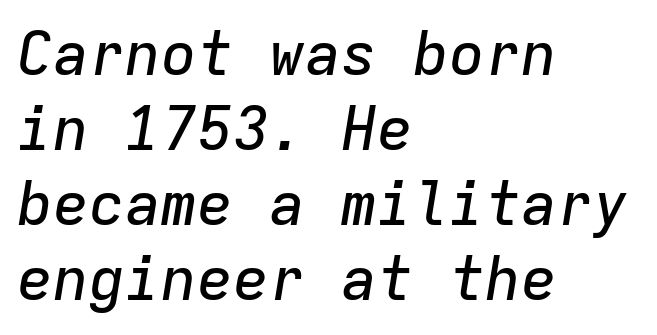
The block of text has a typical density, with ordinary space between rows. The face used here is rendered with its standard letterfit. Think of a typewriter: that constant character pitch is what you see here. The font's italic variant was chosen for this text. The string is rendered with underlining switched off. The paragraph has a hard left edge and a soft right edge.
